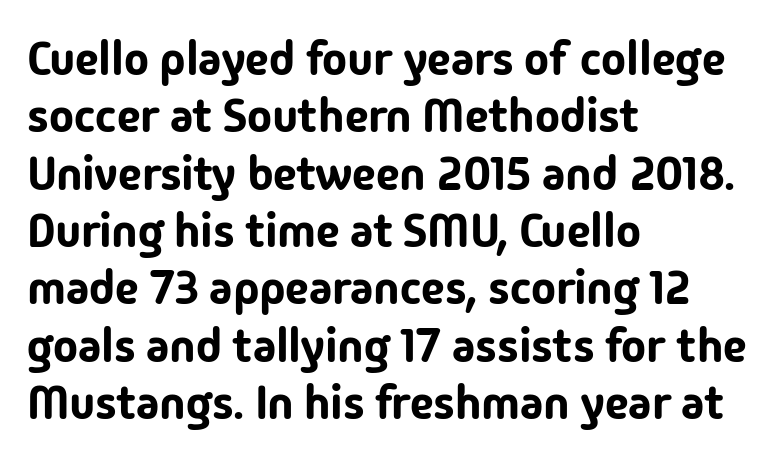
The image shows 47 px sans-serif type, upright; set left-aligned, line spacing 1.22x, normal letter spacing, not underlined; low stroke contrast and a medium x-height.
